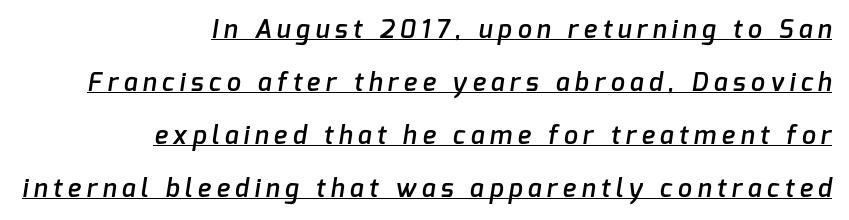
The image shows 25 px text type; set right-aligned, loose line spacing (2.12x), unusually wide letter spacing (+0.22 em), underlined.
